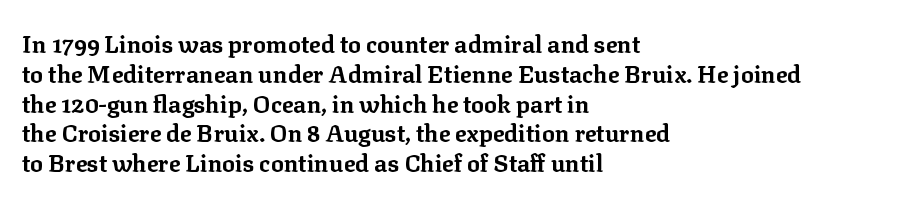
{"italic": "no", "bold": "yes", "underline": "no", "align": "left", "line_spacing_ratio": 1.24, "letter_spacing": "normal", "letter_spacing_em": 0.0, "glyph_px": 24}
